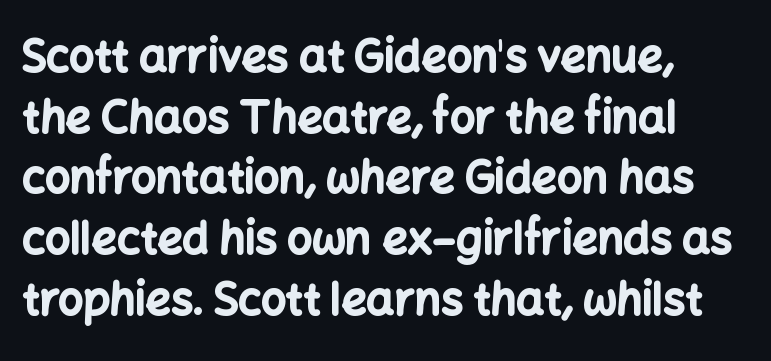
Compared with an ordinary text face, these strokes are far heavier — a full bold. This rendering employs a face without finishing strokes, i.e., a sans-serif. Baseline-to-baseline distance is the conventional proportion of letter height. Is the letter spacing exaggerated? No — it looks like the ordinary default. The ragged edge is on the right, which tells us the setting is flush left.
